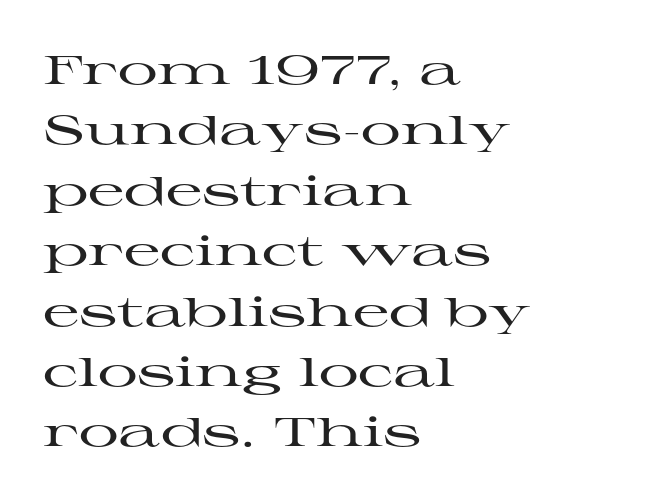
Q: Is the text italic (slanted)? A: No, it is upright.
Q: Is the typeface a serif or a sans-serif typeface? A: Serif.
Q: Is the text underlined? A: No.
Q: How is the paragraph aligned? A: Left-aligned.
Q: Is the spacing between letters normal or unusually wide? A: Normal.
Q: Is the spacing between lines tight, normal or loose? A: Normal.
Q: Width (condensed, normal, or wide)? A: Wide.
Q: Stroke contrast? A: High.
Q: x-height? A: Medium.
Q: Monospaced? A: No.
